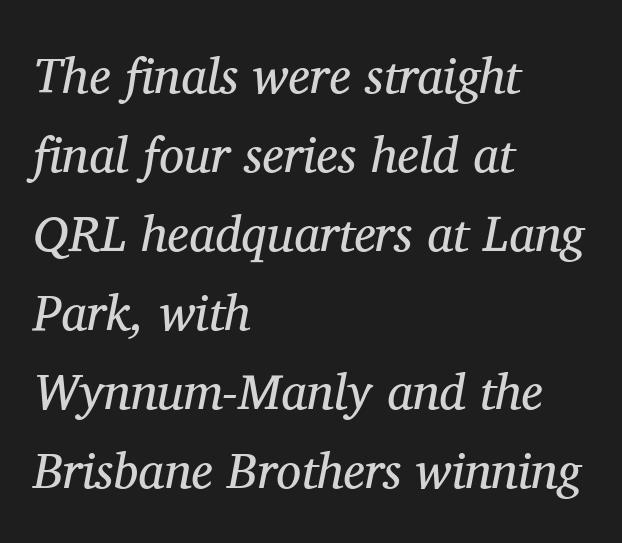
The compositor pushed each line to the left boundary. Observe the lean: these are italic letterforms. Evenly set lines give the paragraph a standard silhouette. Varying glyph widths throughout — classic text-font behaviour. Clear beneath every line of the passage. Heft: none added — not bold.
